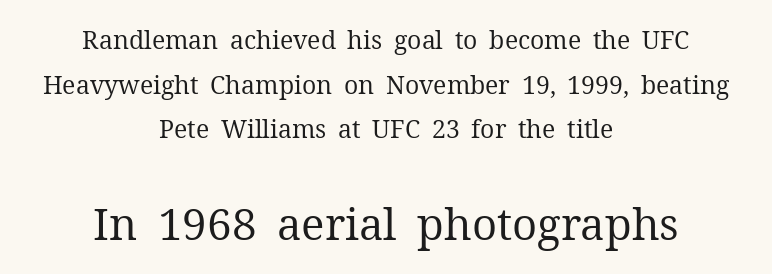
{"serif": "yes", "italic": "no", "bold": "no", "weight": "regular", "width": "normal", "stroke_contrast": "medium", "x_height": "medium", "monospaced": "no", "underline": "no", "align": "center", "line_spacing_ratio": 1.79, "letter_spacing": "normal", "letter_spacing_em": 0.0, "larger_block": "second", "size_ratio": 1.76, "glyph_px": 44}
